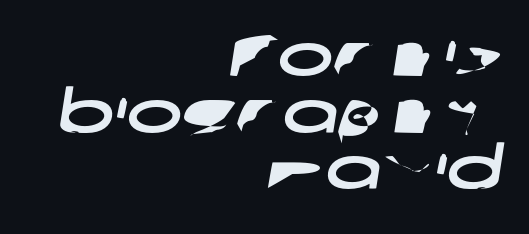
The image shows 59 px wide sans-serif type; set right-aligned, tight line spacing (0.96x), normal letter spacing, not underlined; low stroke contrast and a medium x-height.
